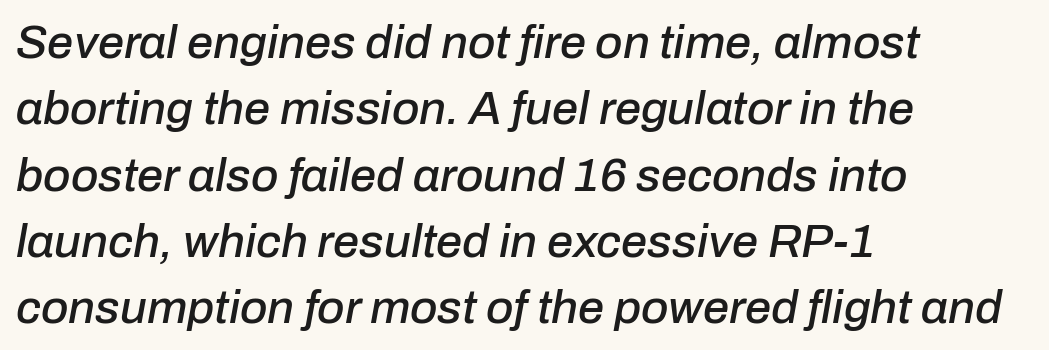
The letterforms sit shoulder to shoulder at normal distance. The typography opts for an oblique posture over an upright one. Evenly set lines give the paragraph a standard silhouette. The gap between lines stays unmarked. Typeset ragged right — the left edge is the straight one. Do the characters align in a grid? No, the font is proportional.
